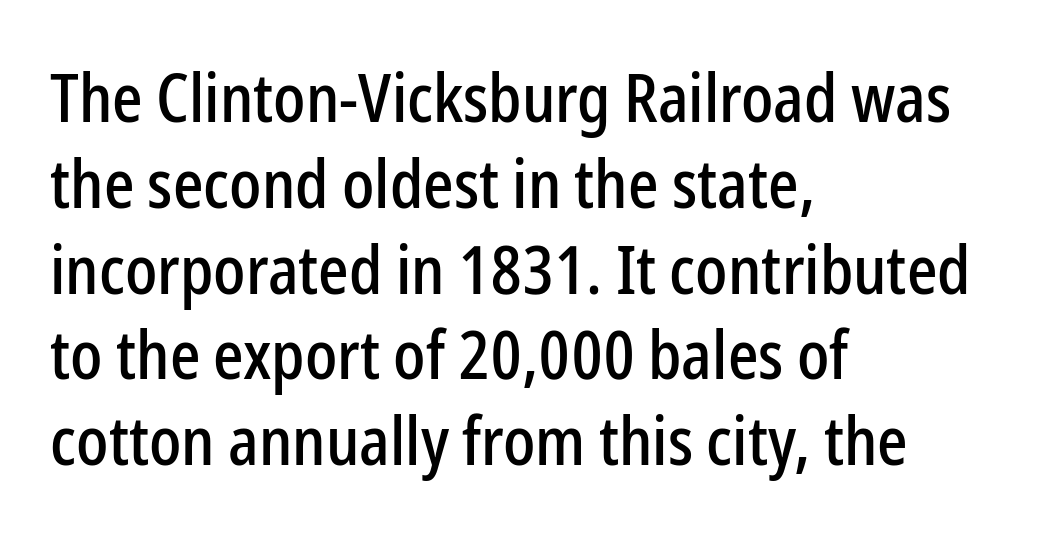
The face used here is rendered with its standard letterfit. In terms of posture, this sample is upright. Horizontal alignment here is leftward, the default for most running prose. Just letters on the line, the space beneath them empty. The letters carry no serifs — their stems end cleanly without finishing strokes. You could not count columns in this text — the font is proportionally spaced.
